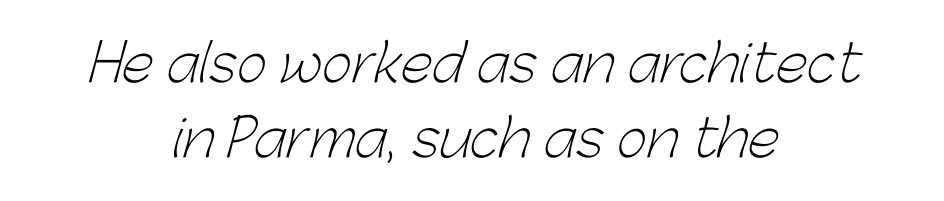
Q: Is the text bold? A: No.
Q: Is the typeface a serif or a sans-serif typeface? A: Sans-serif.
Q: Is the text underlined? A: No.
Q: How is the paragraph aligned? A: Centered.
Q: Is the spacing between letters normal or unusually wide? A: Normal.
Q: Is the spacing between lines tight, normal or loose? A: Normal.
Q: Width (condensed, normal, or wide)? A: Normal.
Q: Stroke contrast? A: Low.
Q: x-height? A: Medium.
Q: Monospaced? A: No.
